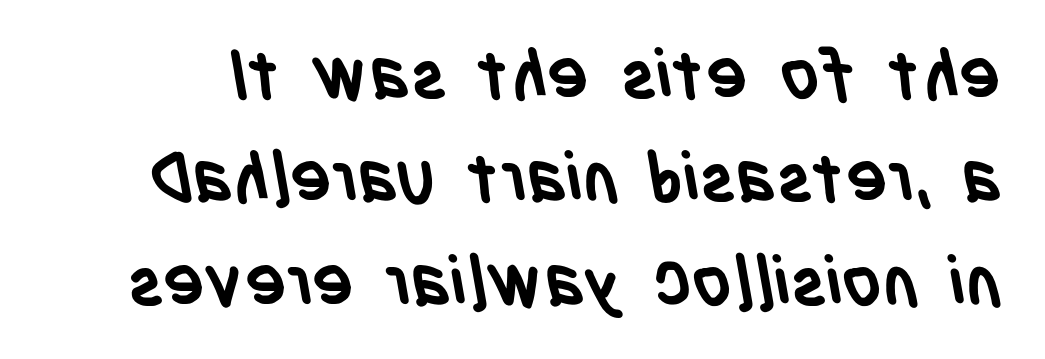
The letters advance in unequal steps, a hallmark of proportional type. Look at the tracking — it's just the regular setting, nothing added. Does the type have serifs? No, each stem ends abruptly. Only glyphs here, with clear space below each row. One glance says typical: line gaps are just what's usual.
